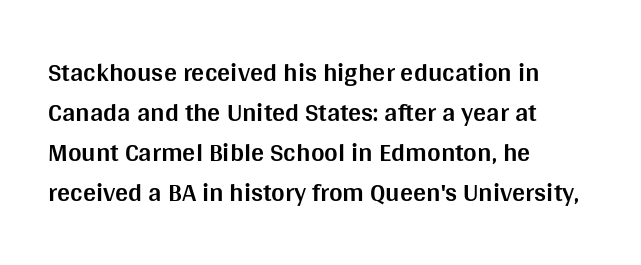
Q: Is the text bold? A: Yes.
Q: Is the text italic (slanted)? A: No, it is upright.
Q: Is the text underlined? A: No.
Q: How is the paragraph aligned? A: Left-aligned.
Q: Is the spacing between letters normal or unusually wide? A: Normal.
Q: Is the spacing between lines tight, normal or loose? A: Normal.
